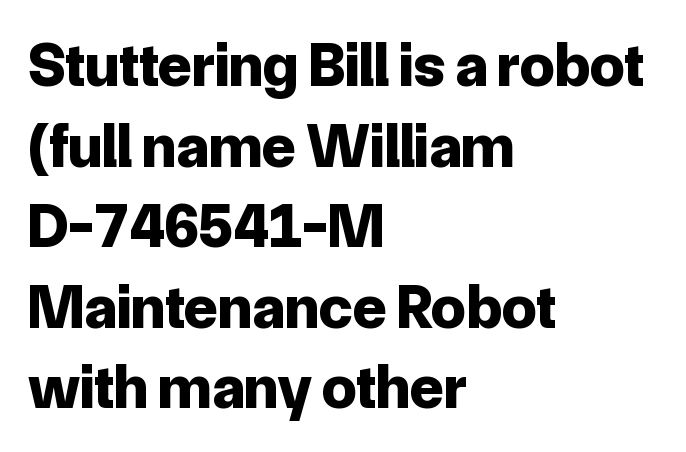
The image shows 62 px bold sans-serif type, upright; set left-aligned, normal line spacing (1.3x), normal letter spacing, not underlined; low stroke contrast and a medium x-height.
